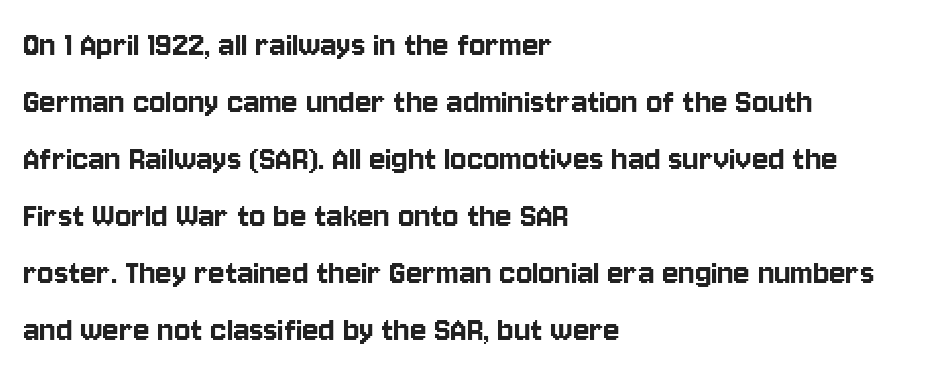
In terms of letterform style, serifs are entirely absent. Quick note: underline off. The lines sit at an ordinary, default distance from one another. The face used here is proportionally spaced, like ordinary book or web type. A roman cut, with each character standing at attention.
